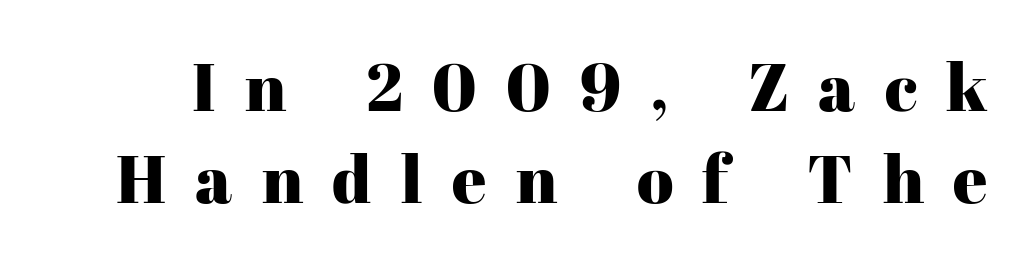
Italic: no, the glyphs are upright roman. What kind of face is this? One with serifs. Descenders are the only things crossing below the line. Varying glyph widths throughout — classic text-font behaviour. Line spacing here is normal. Is the letter spacing exaggerated? Yes — the characters are pushed far apart.
